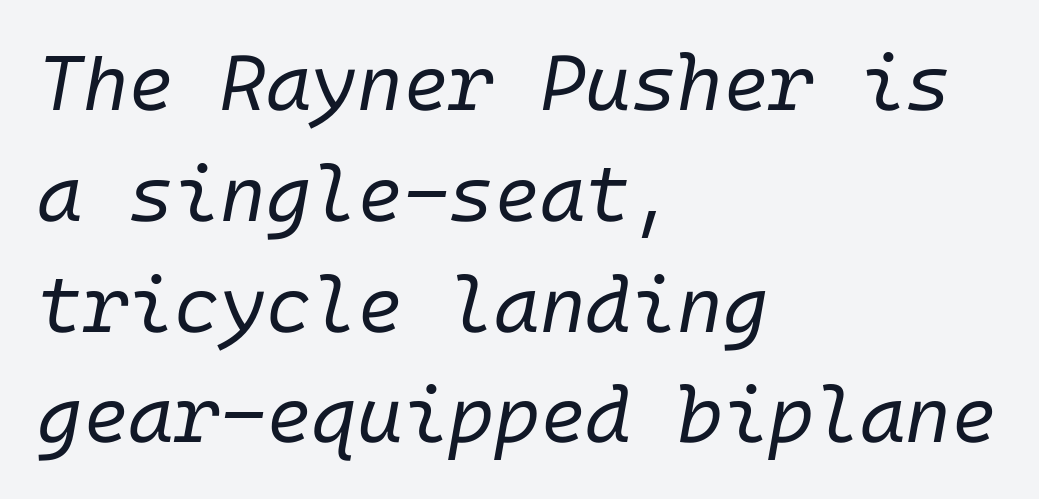
The image shows 78 px regular-weight type, italic (leaning right); set left-aligned, normal line spacing (1.42x), normal letter spacing, not underlined; low stroke contrast and a medium x-height.
